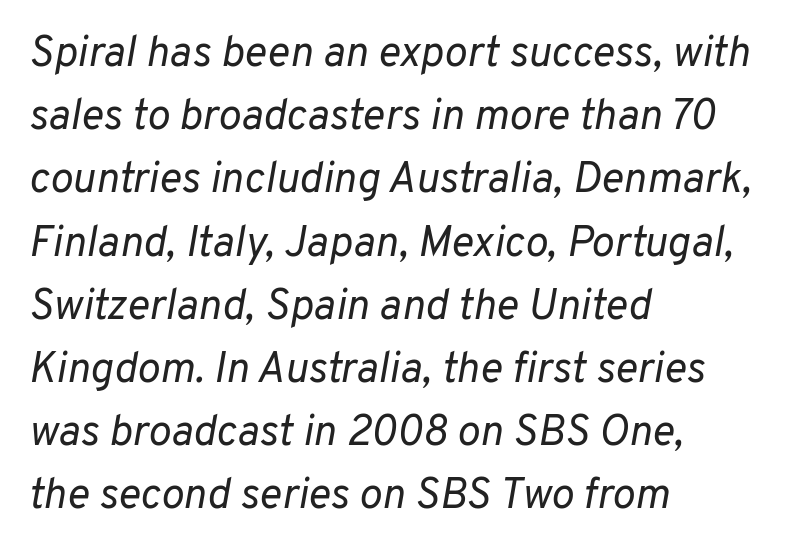
{"italic": "yes", "lean": "right", "slant_degrees": 10, "bold": "no", "weight": "regular", "width": "normal", "stroke_contrast": "low", "x_height": "medium", "monospaced": "no", "underline": "no", "align": "left", "line_spacing": "normal", "line_spacing_ratio": 1.47, "letter_spacing": "normal", "letter_spacing_em": 0.0, "glyph_px": 43}
